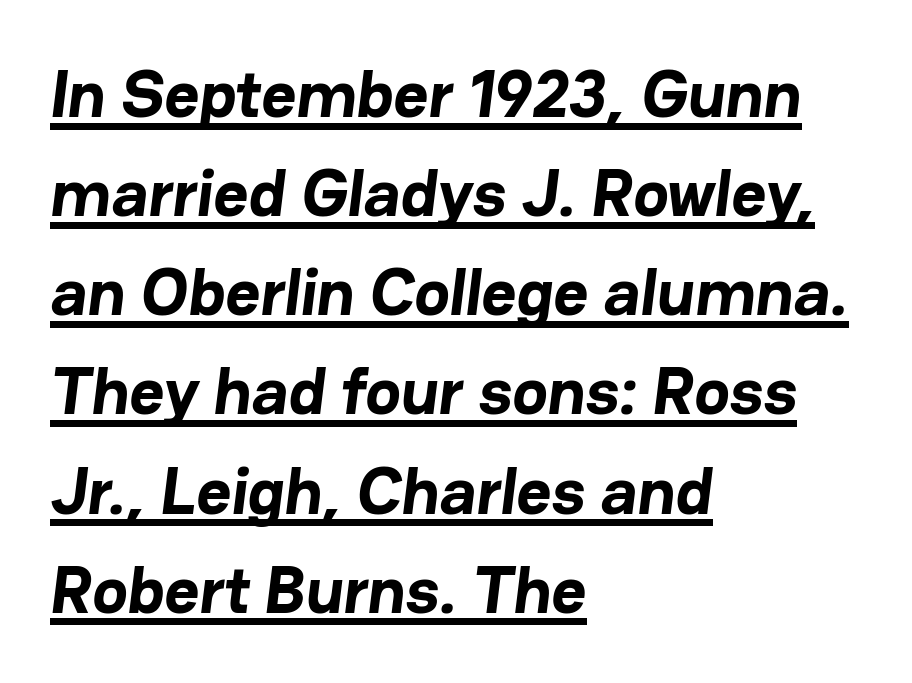
Q: Is the text bold? A: Yes.
Q: Is the typeface a serif or a sans-serif typeface? A: Sans-serif.
Q: Is the text underlined? A: Yes.
Q: How is the paragraph aligned? A: Left-aligned.
Q: Is the spacing between letters normal or unusually wide? A: Normal.
Q: Is the spacing between lines tight, normal or loose? A: Normal.
Q: Width (condensed, normal, or wide)? A: Normal.
Q: Stroke contrast? A: Low.
Q: x-height? A: Medium.
Q: Monospaced? A: No.
